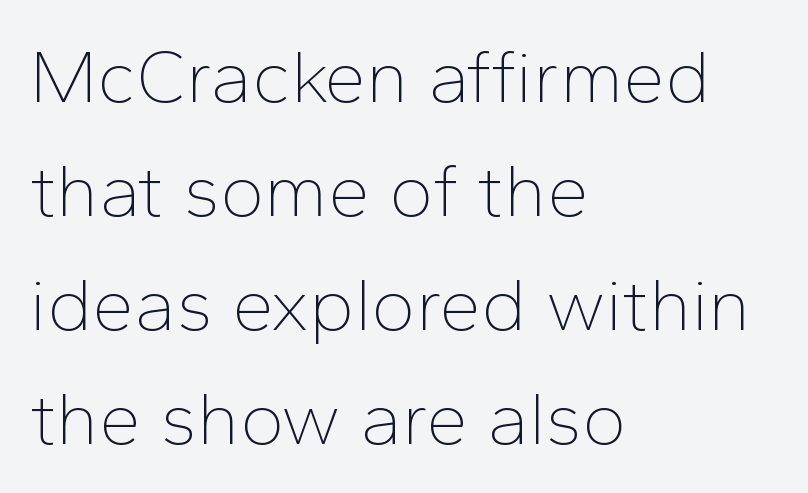
The image shows 75 px thin sans-serif type, upright; set left-aligned, normal line spacing (1.52x), normal letter spacing, not underlined; low stroke contrast and a medium x-height.
